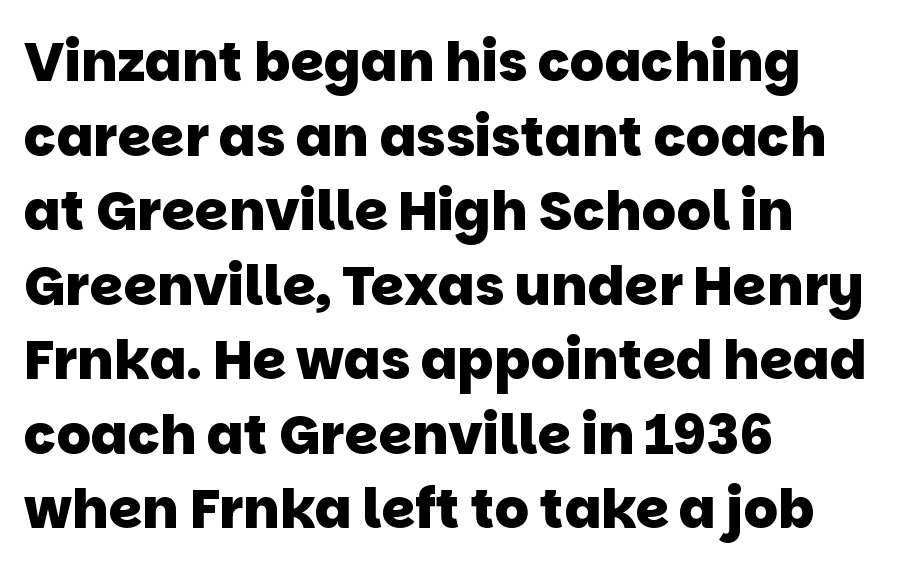
The zone under the glyphs is completely vacant. Observe the ordinary spacing: letters are neighbours, not strangers. Unlike a traditional serif, this face leaves its strokes unadorned. Notice how the passage keeps a crisp vertical edge on the left only. Vertical spacing — default.
